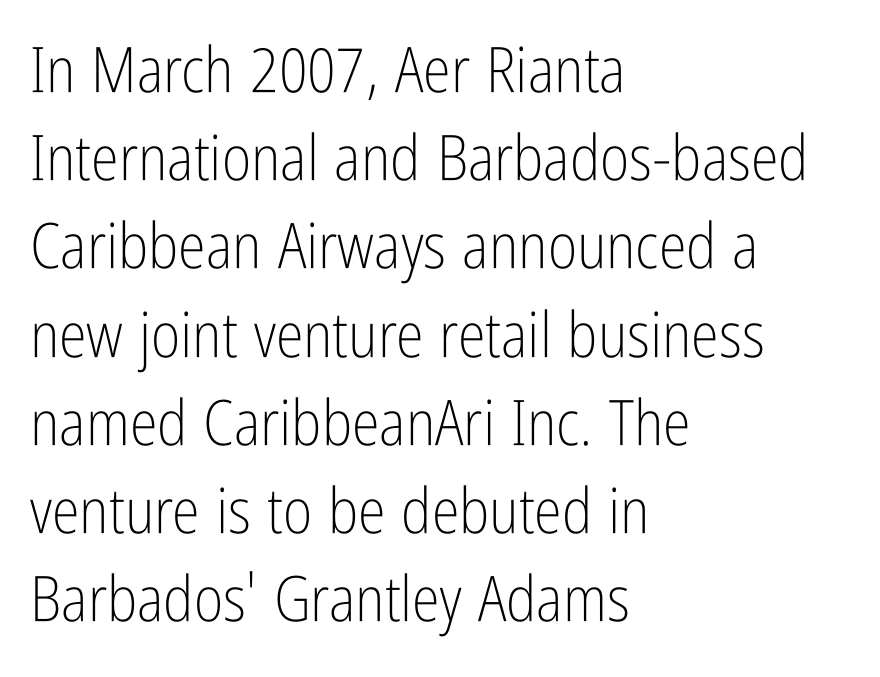
The baseline area is clear. The letters stand upright; this is a roman face. No extra tracking has been applied to these lines. Evenly set lines give the paragraph a standard silhouette.
